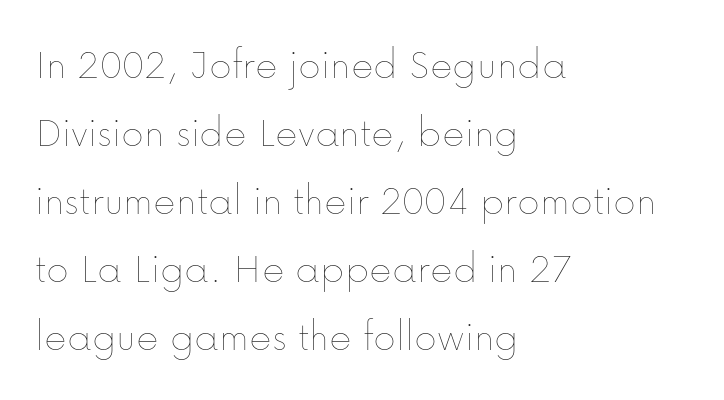
Reading down the column, the eye jumps a familiar distance to each next line. Upright lettering throughout. These lines are rendered in a variable-pitch font. The glyphs are unaccompanied by any horizontal stroke below them.
